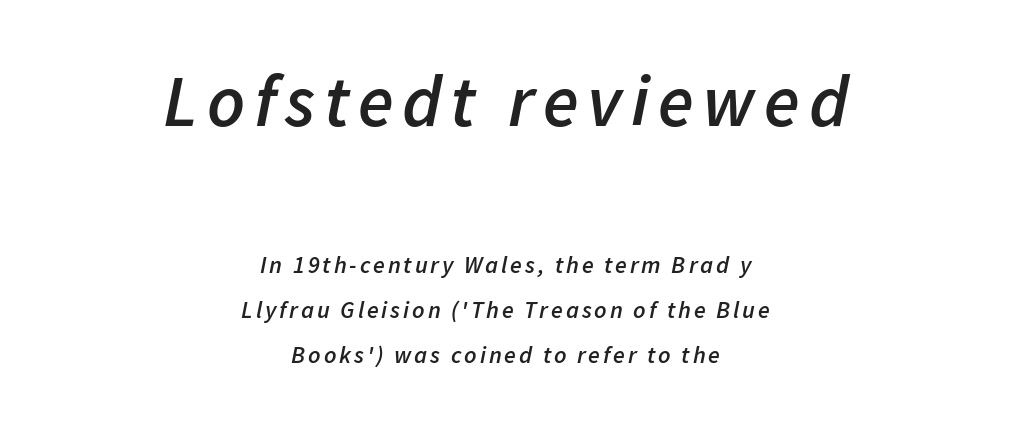
{"italic": "yes", "lean": "right", "slant_degrees": 11, "bold": "semi", "weight": "semibold", "width": "normal", "stroke_contrast": "low", "x_height": "medium", "monospaced": "no", "underline": "no", "align": "center", "line_spacing_ratio": 1.87, "larger_block": "first", "size_ratio": 3.04, "glyph_px": 73}
